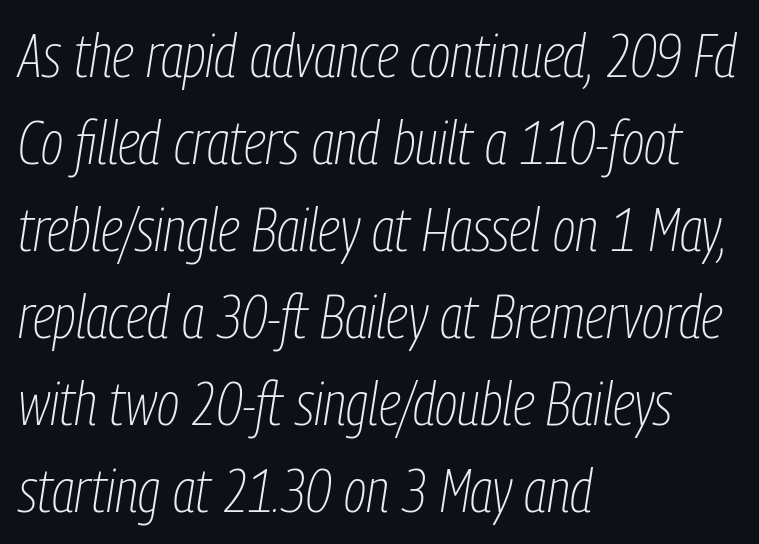
Each word holds together tightly as a unit, with standard inter-letter gaps. Slant detected: the letters are inclined. A normal amount of white space separates one row of letters from the next. This sample is left-justified, so line endings fall wherever the words run out. Words float on clear page, feet unadorned. The rendering uses natural spacing where letterforms have individual widths.
